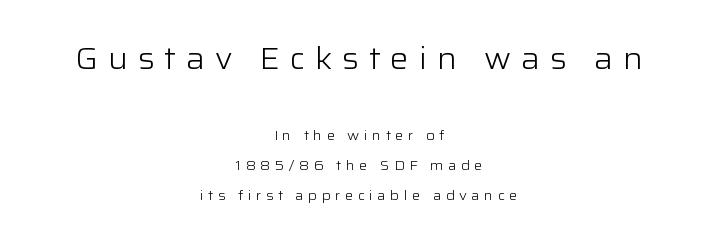
This reads as an unemphasized weight, regular at the heaviest. Students, observe: this is what heavily led, spacious text looks like. Observe the absence of serifs on each vertical stroke in this sample. Character widths vary here, with narrow letters taking less room than wide ones. In this sample the first text group is rendered at the bigger scale.
